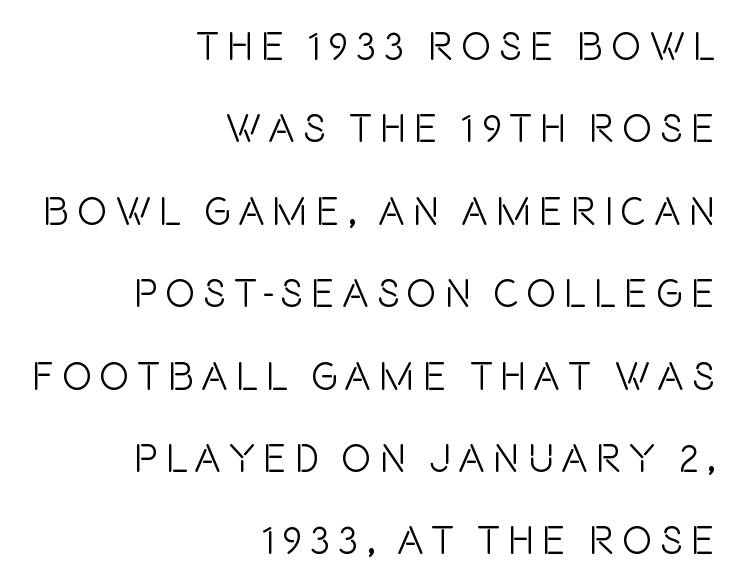
Q: Is the text bold? A: No.
Q: Is the text italic (slanted)? A: No, it is upright.
Q: Is the typeface a serif or a sans-serif typeface? A: Sans-serif.
Q: Is the text underlined? A: No.
Q: How is the paragraph aligned? A: Right-aligned.
Q: Is the spacing between lines tight, normal or loose? A: Loose.
Q: Width (condensed, normal, or wide)? A: Condensed.
Q: Stroke contrast? A: Low.
Q: x-height? A: Large.
Q: Monospaced? A: No.
